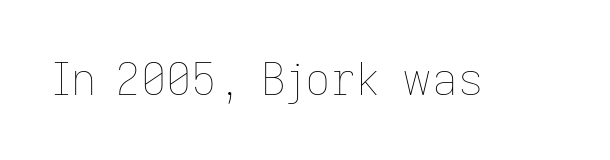
{"italic": "no", "bold": "no", "weight": "thin", "width": "normal", "stroke_contrast": "low", "x_height": "medium", "monospaced": "no", "underline": "no", "letter_spacing": "normal", "letter_spacing_em": 0.0, "glyph_px": 44}
